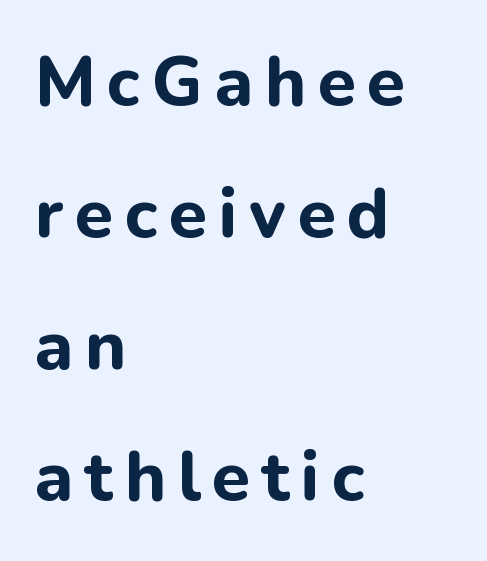
The image shows 69 px bold sans-serif type, upright; set left-aligned, loose line spacing (1.91x), not underlined; low stroke contrast and a medium x-height.
